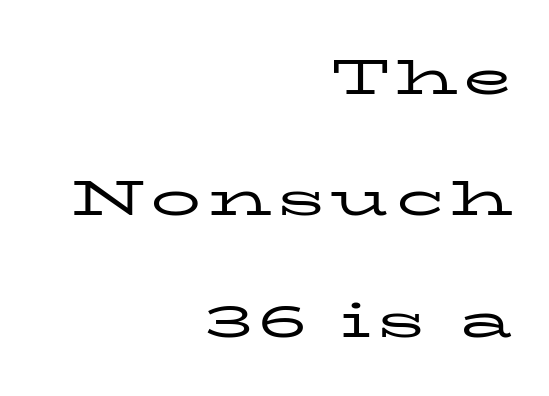
A bare baseline throughout the passage. Quick note: interline space is abundant. Varying glyph widths throughout — classic text-font behaviour. Does the copy run flush right? Yes — the right margin is perfectly even.
